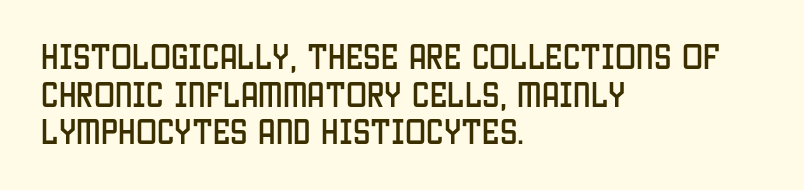
The image shows 28 px condensed sans-serif type, upright; set left-aligned, normal line spacing (1.34x), normal letter spacing, not underlined; low stroke contrast and a large x-height.
